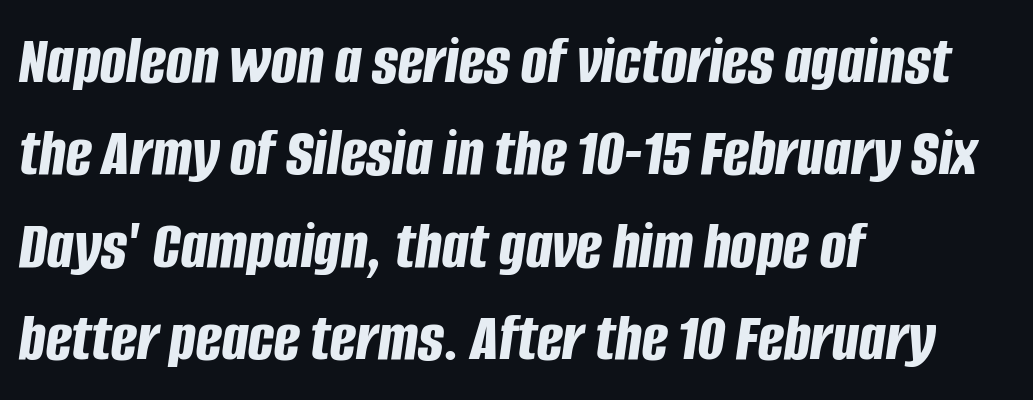
Compared with ordinary roman type, these characters are visibly tilted. Casual observation: everything's shoved over to the left. Inter-character spacing is left at the font's built-in metrics. Each row of text sits above clean, open space. The passage shown stacks its lines at a standard gap.
